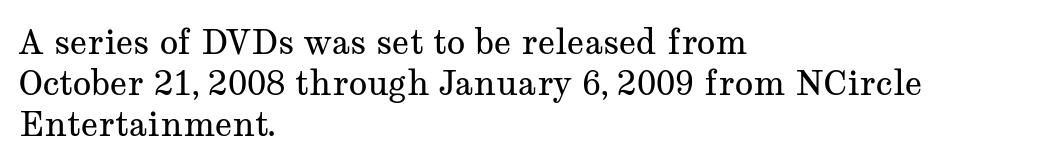
Q: Is the text bold? A: No.
Q: Is the text italic (slanted)? A: No, it is upright.
Q: Is the typeface a serif or a sans-serif typeface? A: Serif.
Q: Is the text underlined? A: No.
Q: How is the paragraph aligned? A: Left-aligned.
Q: Is the spacing between letters normal or unusually wide? A: Normal.
Q: Width (condensed, normal, or wide)? A: Wide.
Q: Stroke contrast? A: Medium.
Q: x-height? A: Medium.
Q: Monospaced? A: No.
